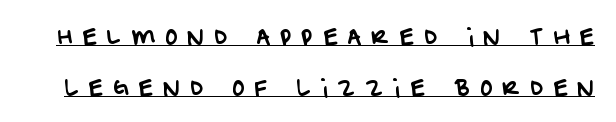
Emphasis is given by a line drawn under the lettering. Students, note that the glyphs here are deliberately spaced far apart. Rows of type keep a wide berth in the vertical direction.
